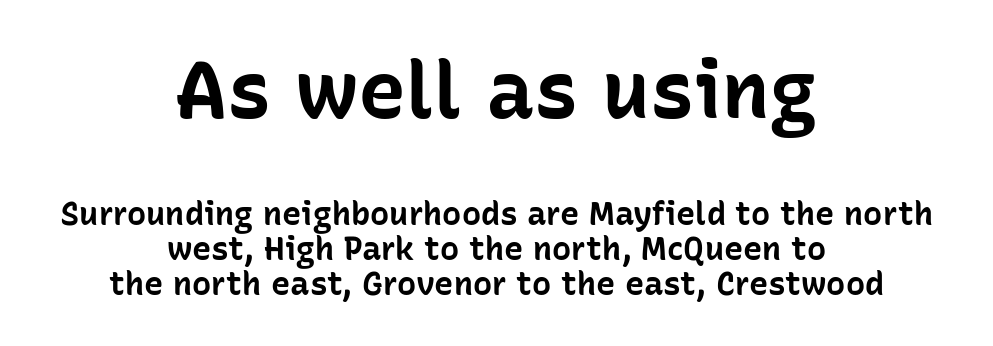
The type sits square on the baseline with zero lean. Caption: bold face, heavy strokes. The passage shown is typeset with a sans-serif family. What's the leading like? Squeezed, with rows nearly overlapping. Caption: upper text group enlarged, lower text group reduced. A typesetter would call this zero additional tracking.
